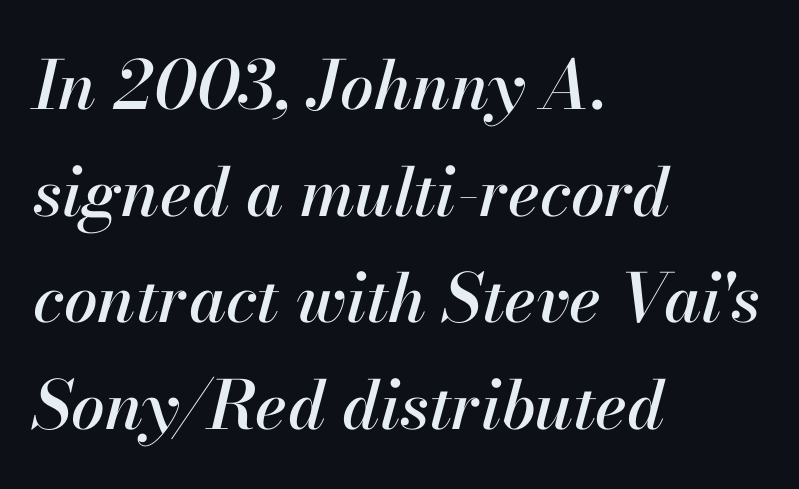
{"italic": "yes", "lean": "right", "slant_degrees": 13, "width": "normal", "stroke_contrast": "high", "x_height": "small", "monospaced": "no", "underline": "no", "align": "left", "line_spacing": "normal", "line_spacing_ratio": 1.59, "letter_spacing": "normal", "letter_spacing_em": 0.0, "glyph_px": 67}
